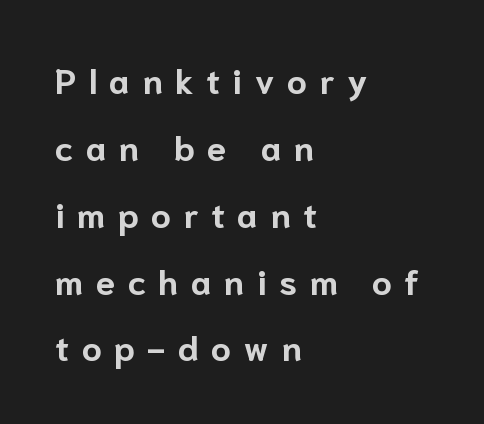
The image shows 35 px bold sans-serif type, upright; set left-aligned, loose line spacing (1.91x), unusually wide letter spacing (+0.36 em), not underlined; low stroke contrast and a medium x-height.
